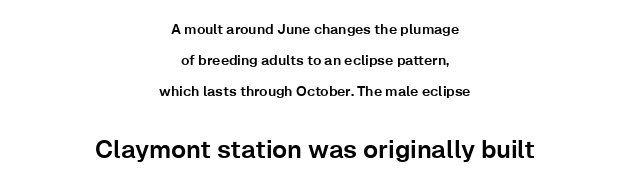
Q: Is the text italic (slanted)? A: No, it is upright.
Q: Is the text underlined? A: No.
Q: How is the paragraph aligned? A: Centered.
Q: Is the spacing between letters normal or unusually wide? A: Normal.
Q: Is the spacing between lines tight, normal or loose? A: Loose.
Q: Which block of text is set in a larger size, the first (top) or the second (bottom)? A: The second (bottom) one.
